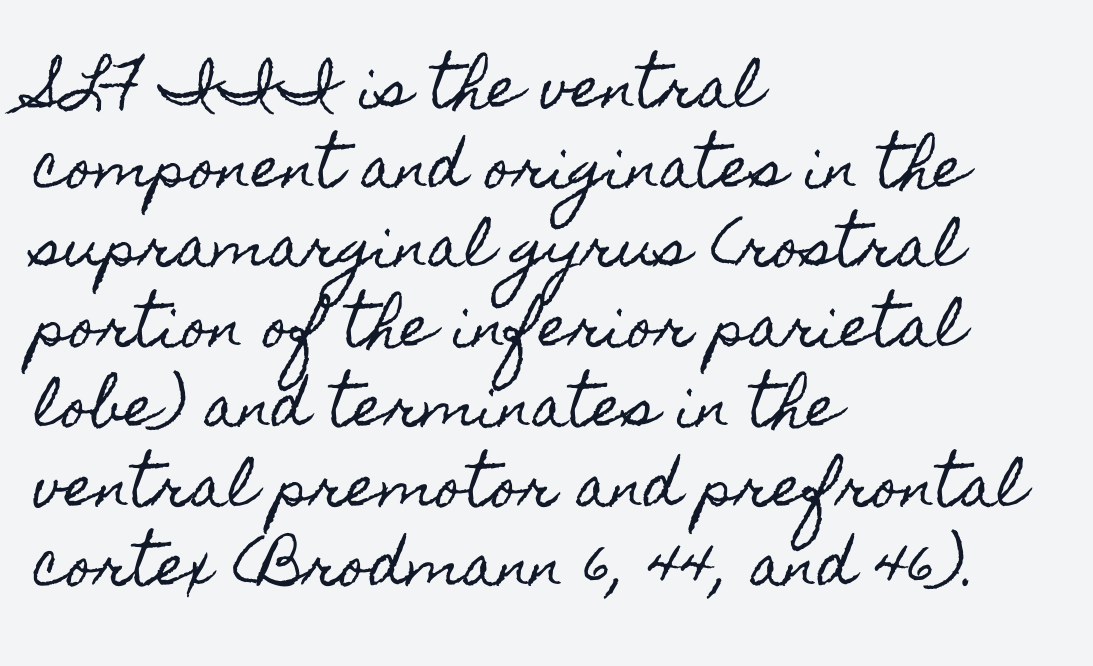
{"width": "condensed", "x_height": "small", "monospaced": "no", "underline": "no", "align": "left", "line_spacing": "normal", "line_spacing_ratio": 1.45, "letter_spacing": "normal", "letter_spacing_em": 0.0, "glyph_px": 55}
